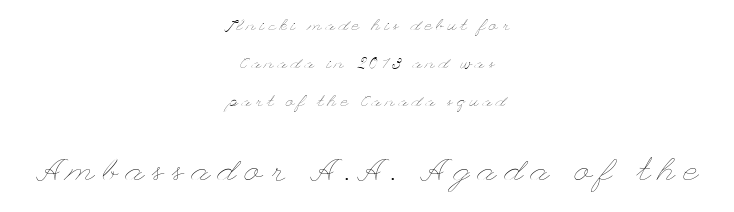
The glyphs are unaccompanied by any horizontal stroke below them. A student would notice the bottom passage is typeset larger than what precedes it. If you measured baseline to baseline, you'd find a long distance. A quiet, ordinary-to-light weight characterises the typeface.
